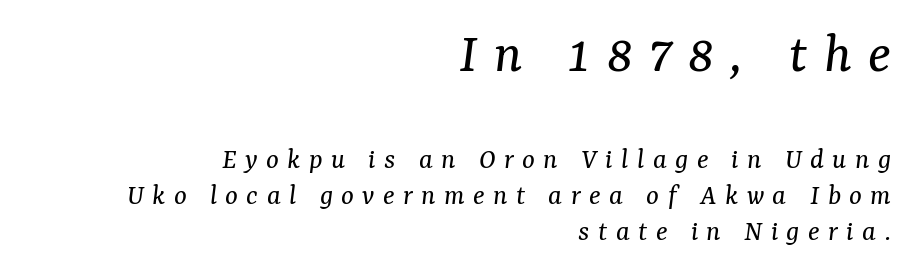
{"serif": "yes", "italic": "yes", "lean": "right", "slant_degrees": 7, "bold": "no", "weight": "regular", "width": "normal", "stroke_contrast": "medium", "x_height": "medium", "monospaced": "no", "underline": "no", "align": "right", "line_spacing_ratio": 1.2, "letter_spacing": "wide", "letter_spacing_em": 0.28, "larger_block": "first", "size_ratio": 1.97, "glyph_px": 59}
